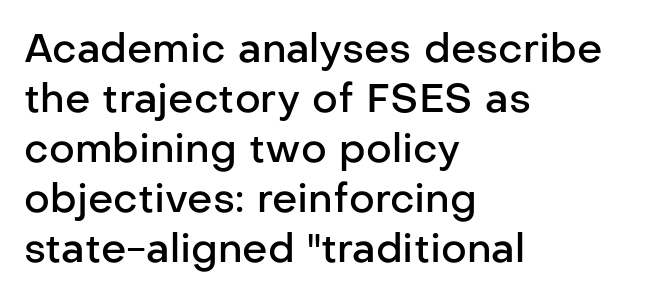
Is this a fixed-width face? No — the glyphs have proportional, varying widths. If you measured baseline to baseline, you'd find a middling distance. The type sits square on the baseline with zero lean. Typographic density is moderately raised because the face is semibold. Tracking value appears to be zero — textbook default spacing.
